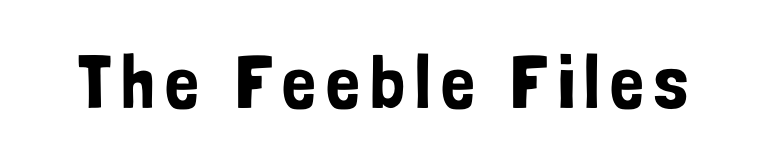
The image shows 75 px condensed sans-serif type, upright; set not underlined; low stroke contrast and a medium x-height.
